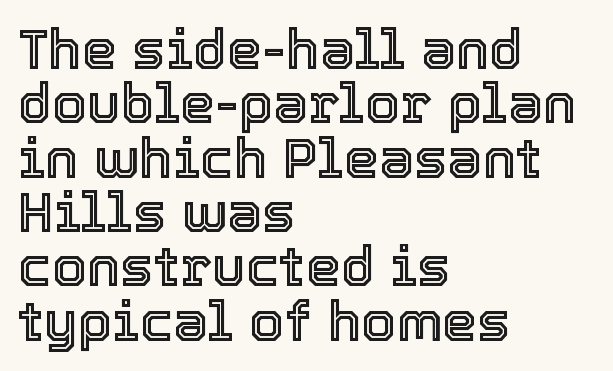
The image shows 56 px text type, upright; set left-aligned, tight line spacing (0.97x), normal letter spacing, not underlined; a medium x-height.
